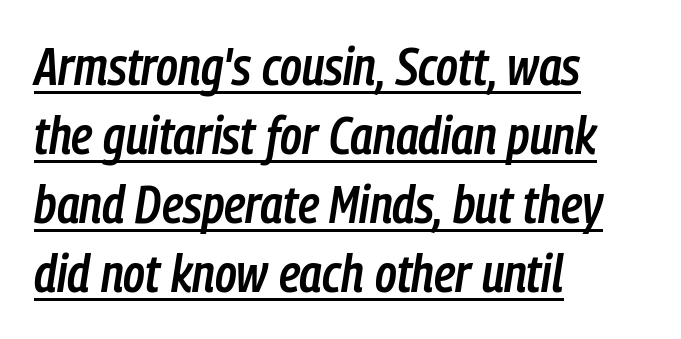
{"italic": "yes", "lean": "right", "slant_degrees": 9, "bold": "semi", "weight": "semibold", "width": "condensed", "stroke_contrast": "low", "x_height": "medium", "monospaced": "no", "underline": "yes", "align": "left", "line_spacing": "normal", "line_spacing_ratio": 1.33, "letter_spacing": "normal", "letter_spacing_em": 0.0, "glyph_px": 52}
